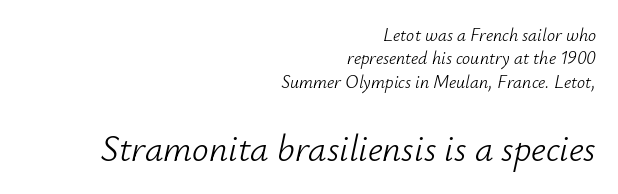
The image shows 37 px light type, italic (leaning right); set right-aligned, normal line spacing (1.3x), normal letter spacing, not underlined; the second (bottom) block is 2.06x larger; low stroke contrast and a small x-height.
